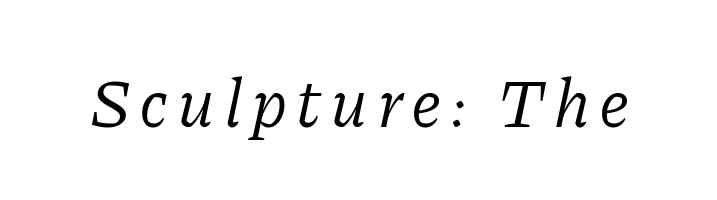
This is serif lettering, the kind often seen in printed books. Stem width sits at or under what a default text font uses. This rendering features lettering with no underline. The axis of the letterforms is tilted away from vertical. Proportional: the letters do not fall into vertical columns.
